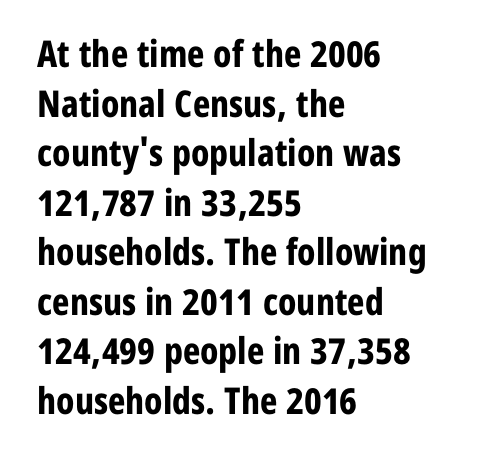
Italic? Not at all — the glyphs are vertical. Tracking here is standard; glyphs follow each other at the usual distance. The face used here has the dense, thick strokes of a bold. Proportional: the letters do not fall into vertical columns. The rendering uses a moderate line-height, typical for paragraphs.
